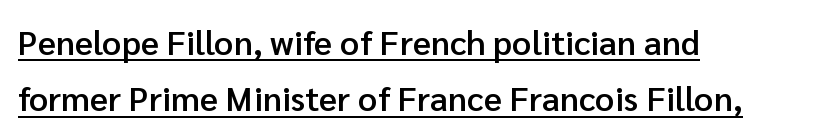
Q: Is the text bold? A: Semi-bold.
Q: Is the text italic (slanted)? A: No, it is upright.
Q: Is the typeface a serif or a sans-serif typeface? A: Sans-serif.
Q: Is the text underlined? A: Yes.
Q: How is the paragraph aligned? A: Left-aligned.
Q: Is the spacing between letters normal or unusually wide? A: Normal.
Q: Is the spacing between lines tight, normal or loose? A: Normal.
Q: Width (condensed, normal, or wide)? A: Normal.
Q: Stroke contrast? A: Low.
Q: x-height? A: Medium.
Q: Monospaced? A: No.
